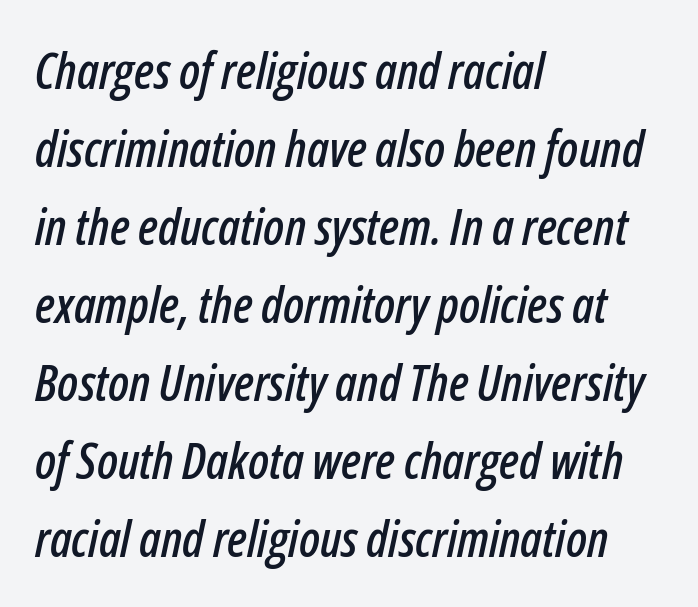
Do the characters align in a grid? No, the font is proportional. Leading: standard. The letters sit at their default tracking, neither squeezed nor spread. Plain, unruled lines of type. Alignment: flush left. Rendered with sloped, italic letterforms.
